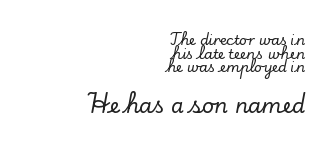
{"underline": "no", "align": "right", "line_spacing": "tight", "line_spacing_ratio": 0.98, "letter_spacing": "normal", "letter_spacing_em": 0.0, "larger_block": "second", "size_ratio": 1.5, "glyph_px": 21}
